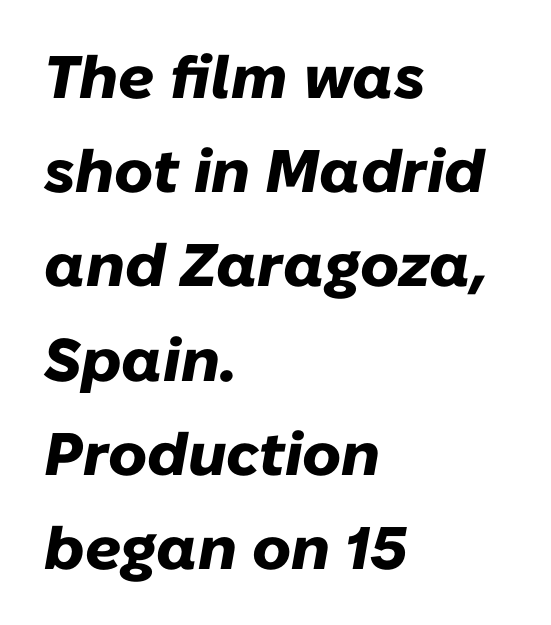
{"italic": "yes", "lean": "right", "slant_degrees": 10, "bold": "yes", "weight": "heavy", "width": "normal", "stroke_contrast": "low", "x_height": "medium", "monospaced": "no", "underline": "no", "align": "left", "line_spacing": "normal", "line_spacing_ratio": 1.57, "letter_spacing": "normal", "letter_spacing_em": 0.0, "glyph_px": 60}
